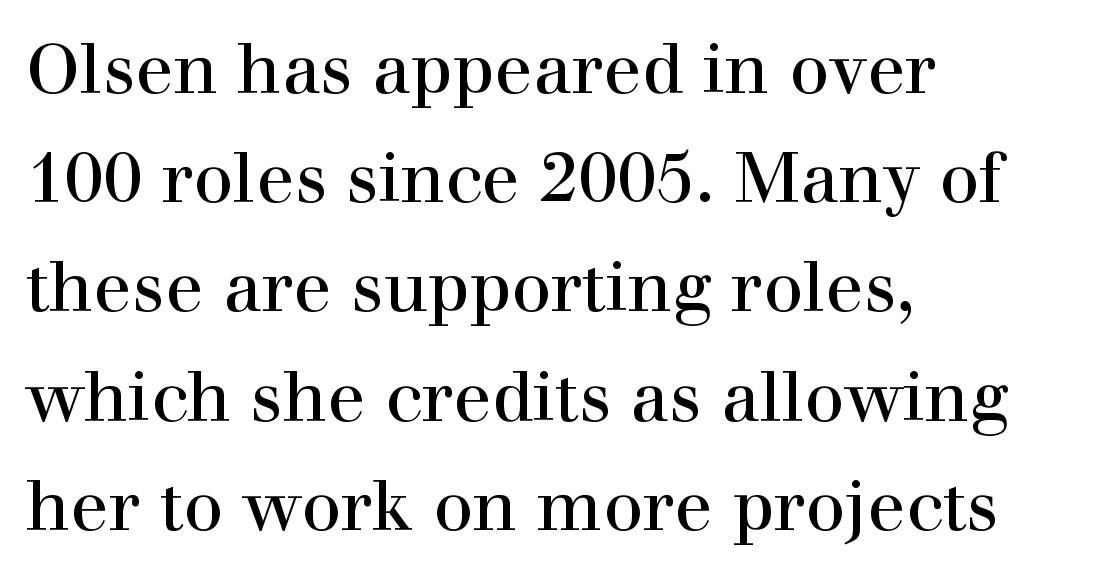
Q: Is the text bold? A: No.
Q: Is the text italic (slanted)? A: No, it is upright.
Q: Is the typeface a serif or a sans-serif typeface? A: Serif.
Q: Is the text underlined? A: No.
Q: How is the paragraph aligned? A: Left-aligned.
Q: Is the spacing between letters normal or unusually wide? A: Normal.
Q: Is the spacing between lines tight, normal or loose? A: Normal.
Q: Width (condensed, normal, or wide)? A: Normal.
Q: Stroke contrast? A: High.
Q: x-height? A: Medium.
Q: Monospaced? A: No.
